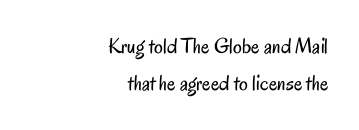
Q: Is the text bold? A: No.
Q: Is the text italic (slanted)? A: No, it is upright.
Q: Is the text underlined? A: No.
Q: How is the paragraph aligned? A: Right-aligned.
Q: Is the spacing between letters normal or unusually wide? A: Normal.
Q: Is the spacing between lines tight, normal or loose? A: Normal.
